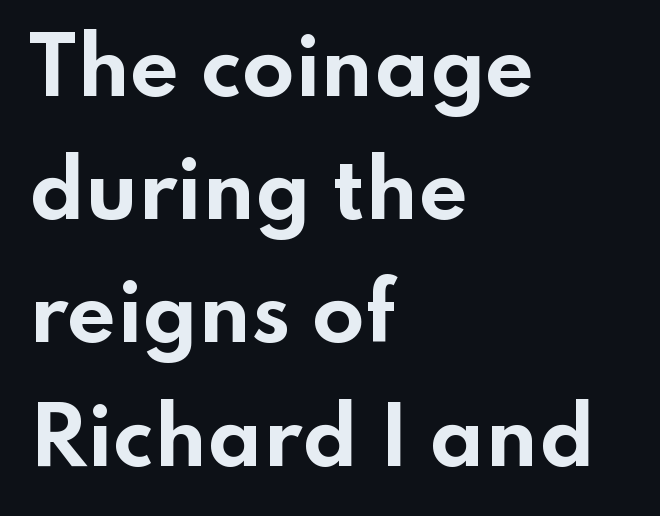
Q: Is the text bold? A: Yes.
Q: Is the text italic (slanted)? A: No, it is upright.
Q: Is the typeface a serif or a sans-serif typeface? A: Sans-serif.
Q: Is the text underlined? A: No.
Q: How is the paragraph aligned? A: Left-aligned.
Q: Is the spacing between letters normal or unusually wide? A: Normal.
Q: Is the spacing between lines tight, normal or loose? A: Normal.
Q: Width (condensed, normal, or wide)? A: Wide.
Q: Stroke contrast? A: Low.
Q: x-height? A: Small.
Q: Monospaced? A: No.
